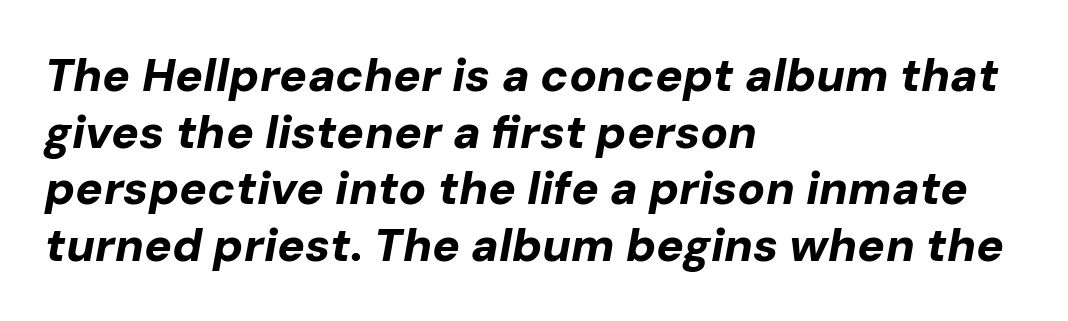
The image shows 46 px bold type, italic (leaning right); set left-aligned, line spacing 1.23x, normal letter spacing, not underlined; low stroke contrast and a medium x-height.
